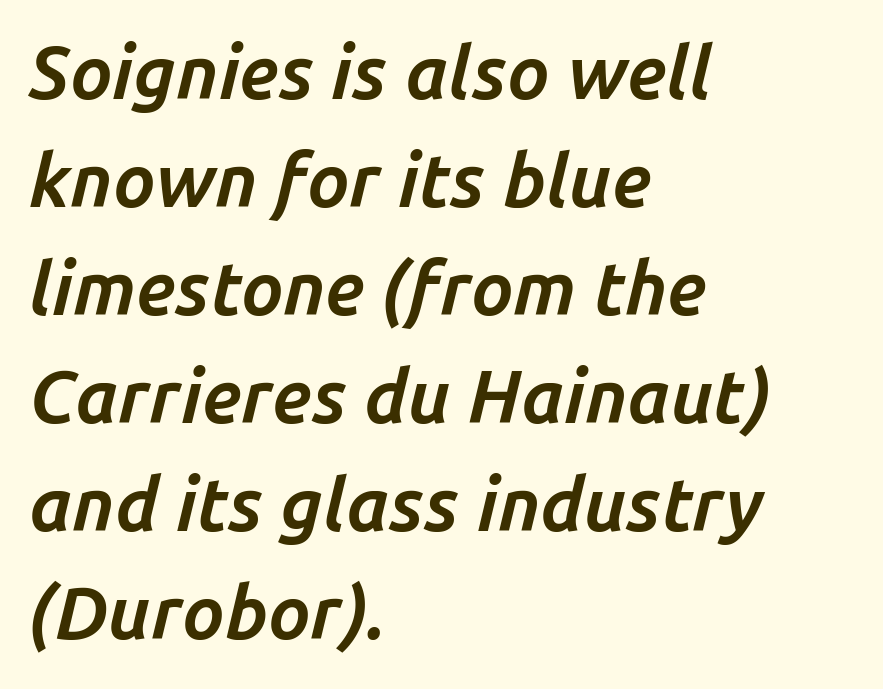
Varying glyph widths throughout — classic text-font behaviour. This sample is left-justified, so line endings fall wherever the words run out. How would I describe the line gaps? Plain and ordinary. Weight check: bold — yes, fully. Just letters on the line, the space beneath them empty.
